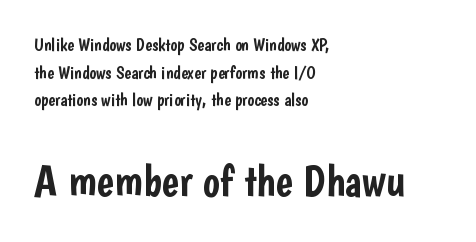
{"serif": "no", "italic": "no", "width": "condensed", "stroke_contrast": "low", "x_height": "medium", "monospaced": "no", "underline": "no", "align": "left", "line_spacing": "normal", "line_spacing_ratio": 1.53, "letter_spacing": "normal", "letter_spacing_em": 0.0, "larger_block": "second", "size_ratio": 2.5, "glyph_px": 45}
